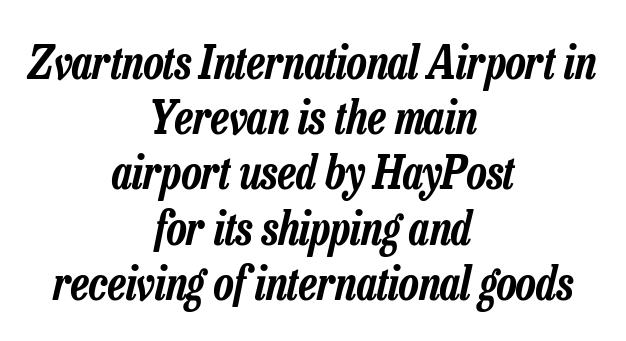
The image shows 46 px condensed type, italic (leaning right); set centered, line spacing 1.2x, normal letter spacing, not underlined; low stroke contrast and a medium x-height.
